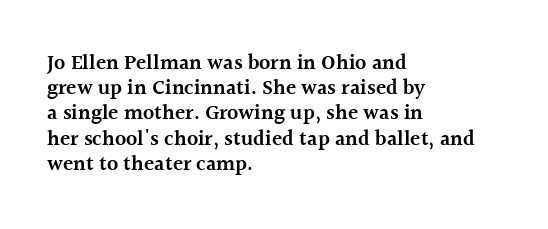
{"italic": "no", "bold": "semi", "underline": "no", "align": "left", "line_spacing_ratio": 1.2, "letter_spacing": "normal", "letter_spacing_em": 0.0, "glyph_px": 21}
